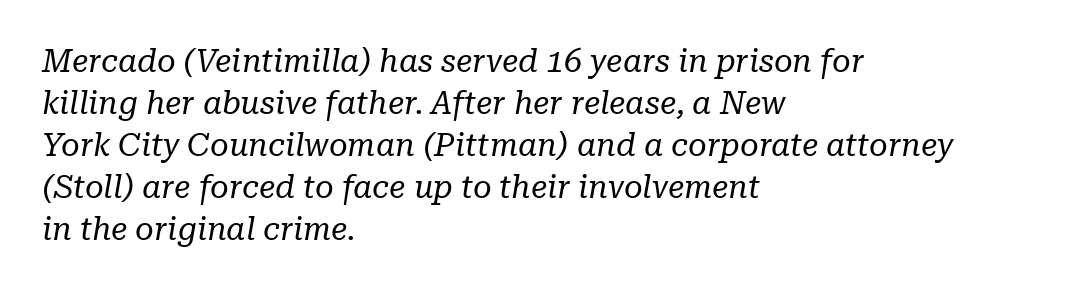
{"serif": "yes", "italic": "yes", "lean": "right", "slant_degrees": 10, "bold": "no", "weight": "regular", "width": "normal", "stroke_contrast": "low", "x_height": "medium", "monospaced": "no", "underline": "no", "align": "left", "line_spacing": "normal", "line_spacing_ratio": 1.31, "letter_spacing": "normal", "letter_spacing_em": 0.0, "glyph_px": 32}
